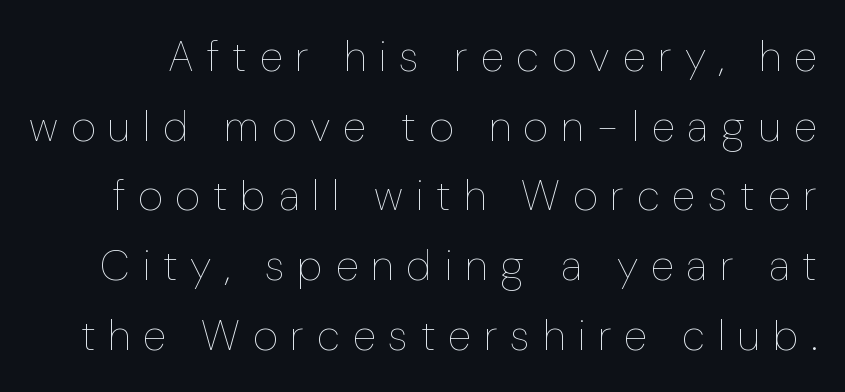
The face used here is proportionally spaced, like ordinary book or web type. Someone cranked the tracking dial way up on this one. Ascenders rise straight up at ninety degrees. Letters have the restrained weight of plain body copy at most. Rows of type keep a routine distance in the vertical direction.
